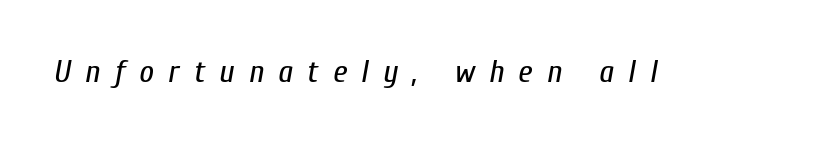
The image shows 32 px regular-weight, condensed type, italic (leaning right); set unusually wide letter spacing (+0.45 em), not underlined; low stroke contrast and a medium x-height.
